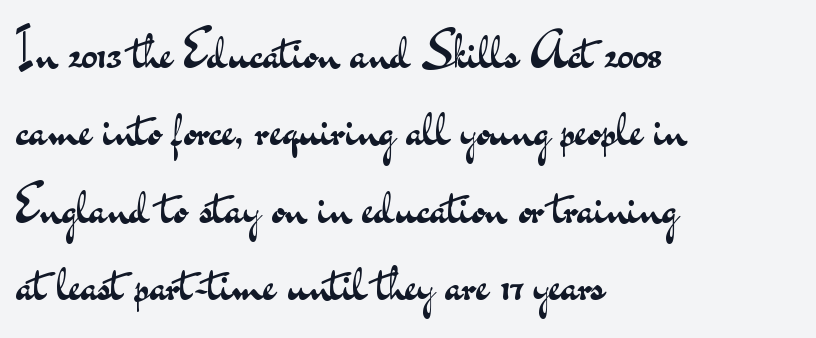
{"serif": "no", "bold": "no", "weight": "regular", "width": "wide", "stroke_contrast": "medium", "x_height": "small", "monospaced": "no", "underline": "no", "align": "left", "line_spacing": "normal", "line_spacing_ratio": 1.58, "letter_spacing": "normal", "letter_spacing_em": 0.0, "glyph_px": 49}
